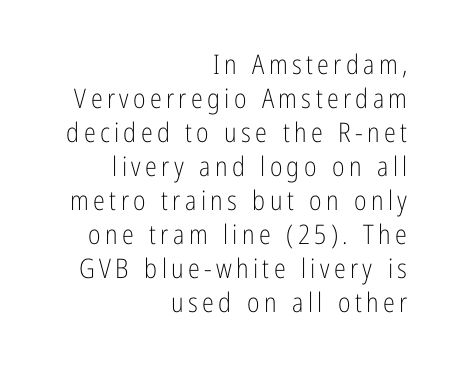
{"italic": "no", "bold": "no", "underline": "no", "align": "right", "line_spacing": "normal", "line_spacing_ratio": 1.26, "glyph_px": 27}
